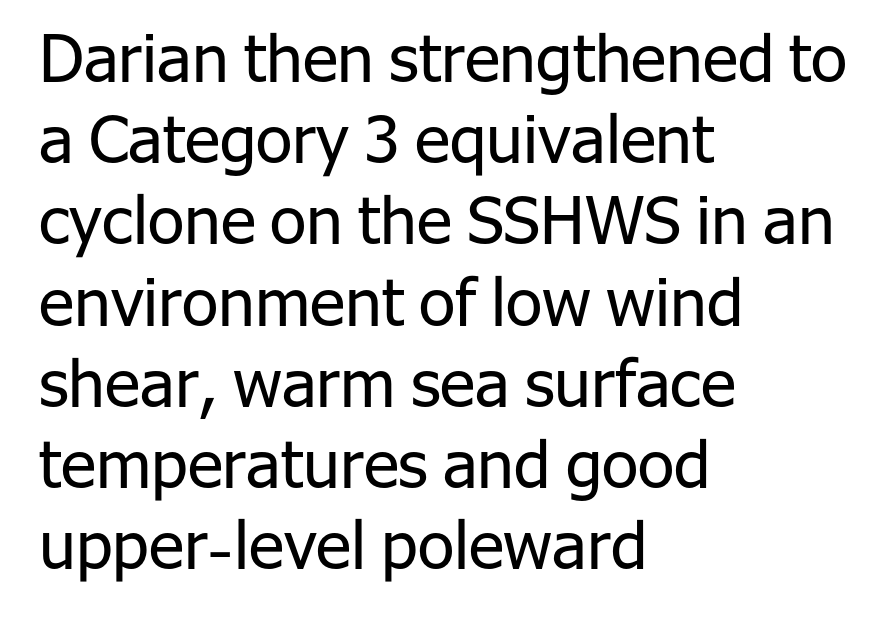
Varying glyph widths throughout — classic text-font behaviour. Descender tails drop into unmarked territory. Letter spacing: default. Ordinary non-slanted type is in use. The face looks like a standard text weight, possibly lighter.
